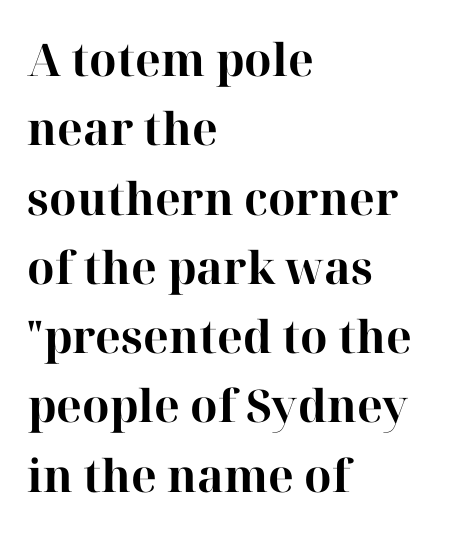
A typesetter would call this proportional, since set widths differ per character. What kind of face is this? One with serifs. This is roman type, the default non-slanted kind. On the weight axis this lands at bold, roughly 700. Compared with a centered layout, this one pins lines to the left instead.
